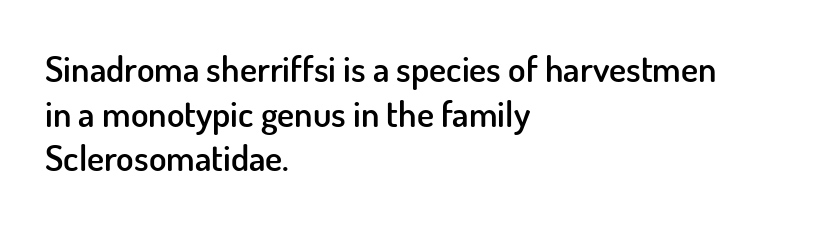
{"serif": "no", "italic": "no", "bold": "semi", "weight": "semibold", "width": "normal", "stroke_contrast": "low", "x_height": "small", "monospaced": "no", "underline": "no", "align": "left", "line_spacing_ratio": 1.24, "letter_spacing": "normal", "letter_spacing_em": 0.0, "glyph_px": 36}
